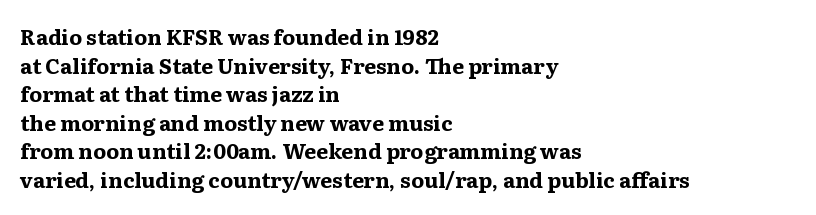
Q: Is the text bold? A: Yes.
Q: Is the text italic (slanted)? A: No, it is upright.
Q: Is the text underlined? A: No.
Q: How is the paragraph aligned? A: Left-aligned.
Q: Is the spacing between letters normal or unusually wide? A: Normal.
Q: Is the spacing between lines tight, normal or loose? A: Normal.
